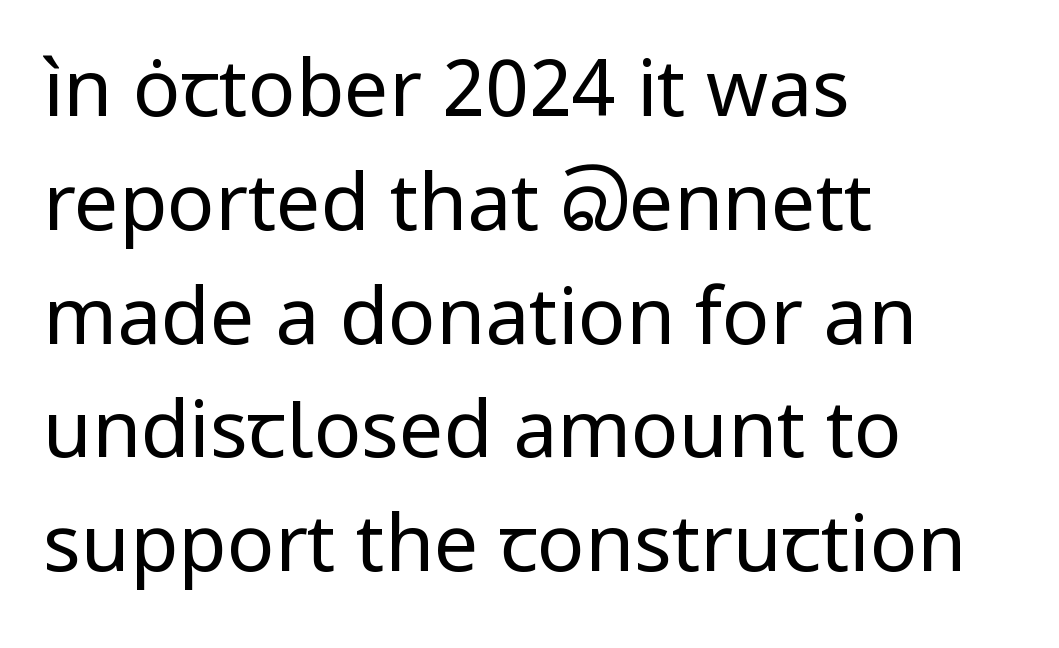
The image shows 79 px regular-weight sans-serif type, upright; set left-aligned, normal line spacing (1.44x), normal letter spacing, not underlined; low stroke contrast and a medium x-height.
